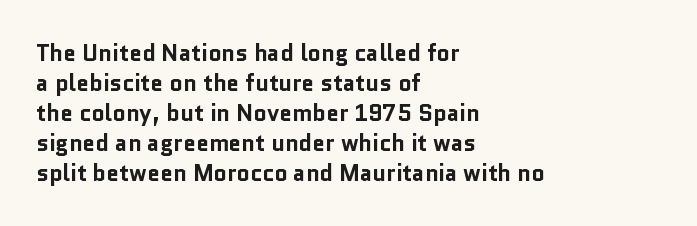
Designer's note — italics off, roman on. Clear beneath every line of the passage. Set as a true bold cut, around the 700 mark. How would I describe the line gaps? Plain and ordinary.
